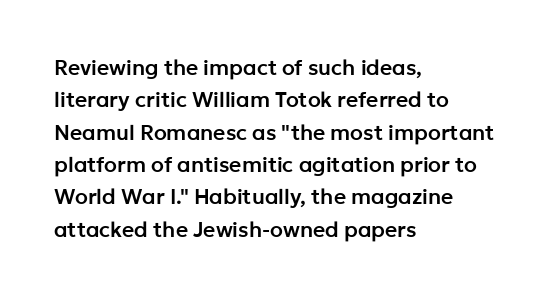
Q: Is the text italic (slanted)? A: No, it is upright.
Q: Is the text underlined? A: No.
Q: How is the paragraph aligned? A: Left-aligned.
Q: Is the spacing between letters normal or unusually wide? A: Normal.
Q: Is the spacing between lines tight, normal or loose? A: Normal.
